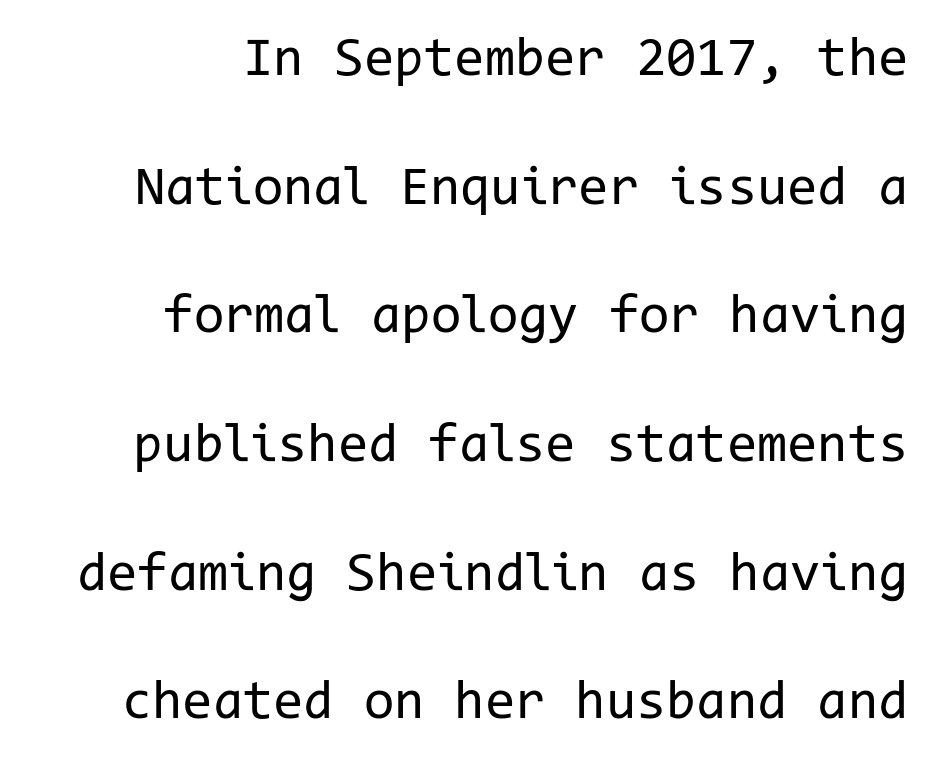
Q: Is the text bold? A: No.
Q: Is the text italic (slanted)? A: No, it is upright.
Q: Is the typeface a serif or a sans-serif typeface? A: Sans-serif.
Q: Is the text underlined? A: No.
Q: Is the spacing between letters normal or unusually wide? A: Normal.
Q: Is the spacing between lines tight, normal or loose? A: Loose.
Q: Width (condensed, normal, or wide)? A: Normal.
Q: Stroke contrast? A: Low.
Q: x-height? A: Medium.
Q: Monospaced? A: Yes.
